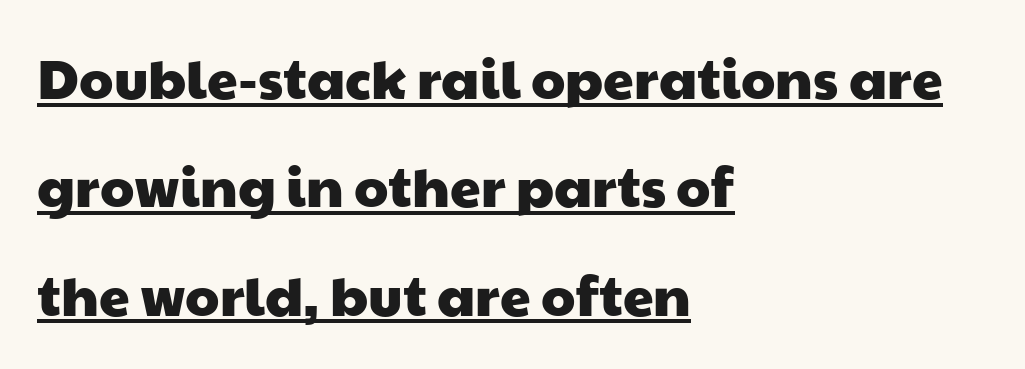
The typeface chosen for these lines omits serifs. Decoration check: the copy is underlined. This sample is left-justified, so line endings fall wherever the words run out. A great deal of white space separates one row of letters from the next. The rendering uses natural spacing where letterforms have individual widths.
